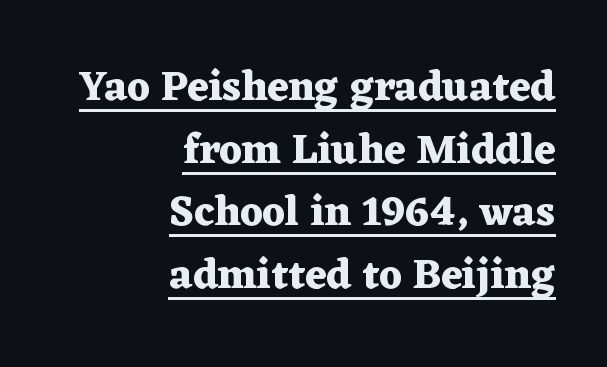
The image shows 42 px heavy, wide serif type, upright; set right-aligned, normal line spacing (1.49x), normal letter spacing, underlined; medium stroke contrast and a medium x-height.
